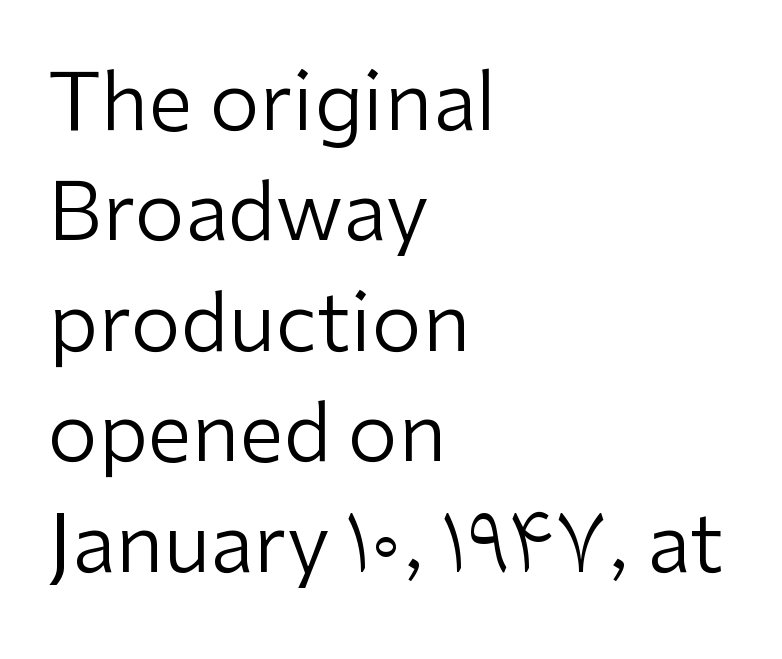
The image shows 80 px regular-weight sans-serif type, upright; set left-aligned, normal line spacing (1.38x), normal letter spacing, not underlined; low stroke contrast and a medium x-height.
